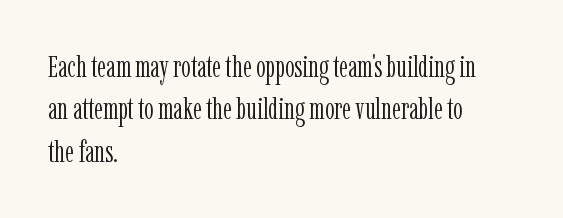
The letters advance in unequal steps, a hallmark of proportional type. No extra tracking has been applied to these lines. The letters carry serifs — small finishing strokes at the ends of their stems. This reads as an unemphasized weight, regular at the heaviest.
